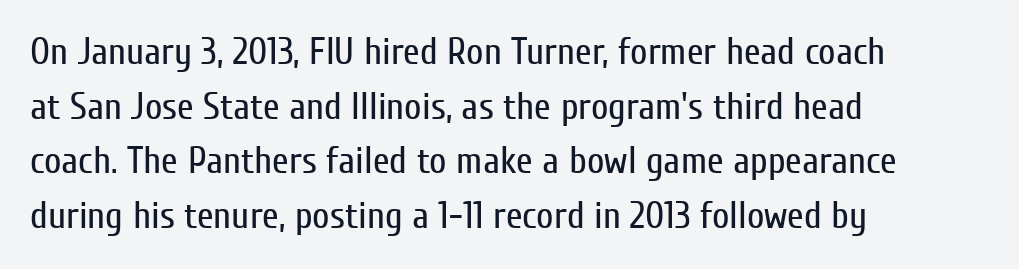
Q: Is the text bold? A: No.
Q: Is the text italic (slanted)? A: No, it is upright.
Q: Is the typeface a serif or a sans-serif typeface? A: Sans-serif.
Q: Is the text underlined? A: No.
Q: How is the paragraph aligned? A: Left-aligned.
Q: Is the spacing between letters normal or unusually wide? A: Normal.
Q: Is the spacing between lines tight, normal or loose? A: Normal.
Q: Width (condensed, normal, or wide)? A: Condensed.
Q: Stroke contrast? A: Low.
Q: x-height? A: Medium.
Q: Monospaced? A: No.
